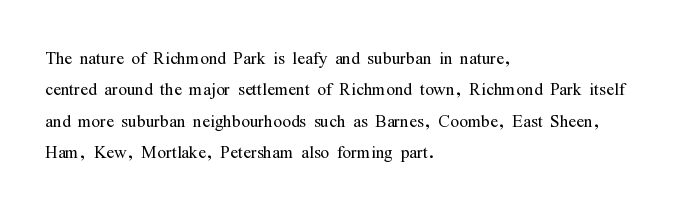
The image shows 23 px text type, upright; set left-aligned, normal line spacing (1.36x), normal letter spacing, not underlined.
